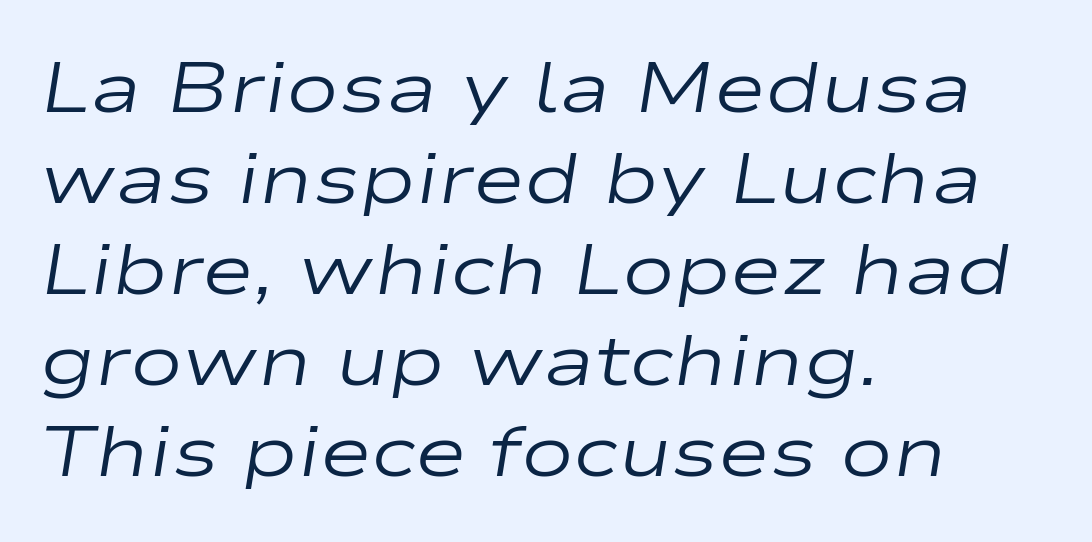
Q: Is the text bold? A: No.
Q: Is the text italic (slanted)? A: Yes, it leans right by about 9 degrees.
Q: Is the text underlined? A: No.
Q: How is the paragraph aligned? A: Left-aligned.
Q: Is the spacing between letters normal or unusually wide? A: Normal.
Q: Is the spacing between lines tight, normal or loose? A: Normal.
Q: Width (condensed, normal, or wide)? A: Wide.
Q: Stroke contrast? A: Low.
Q: x-height? A: Medium.
Q: Monospaced? A: No.
